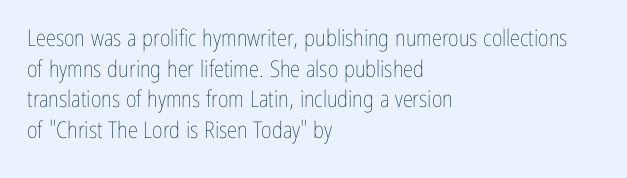
{"italic": "no", "bold": "no", "underline": "no", "align": "left", "line_spacing": "normal", "line_spacing_ratio": 1.33, "letter_spacing": "normal", "letter_spacing_em": 0.0, "glyph_px": 23}
